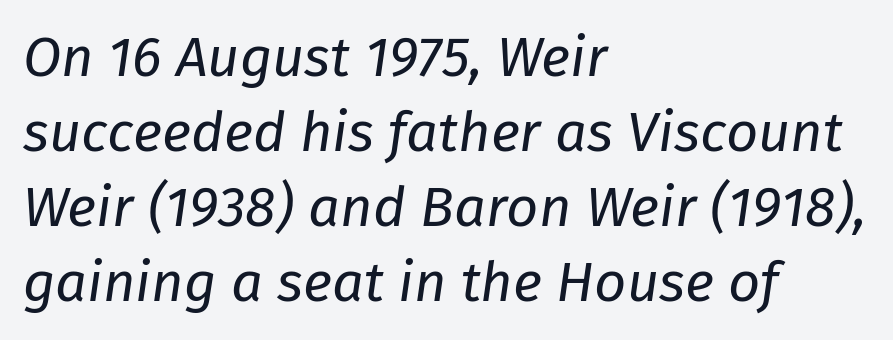
The image shows 56 px regular-weight type, italic (leaning right); set left-aligned, normal line spacing (1.34x), normal letter spacing, not underlined; low stroke contrast and a medium x-height.
